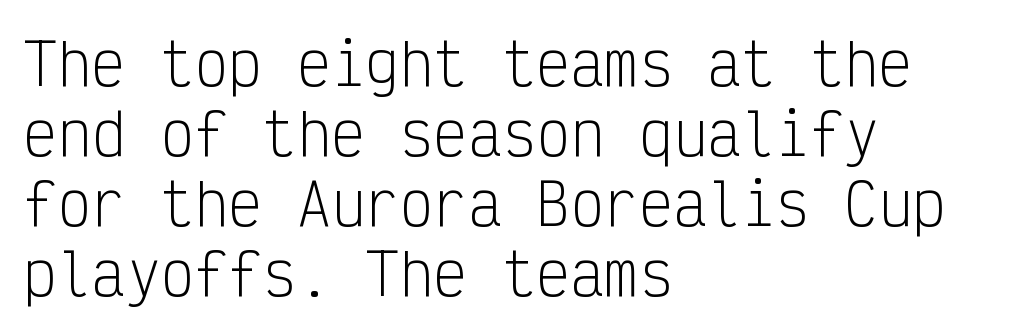
Q: Is the text bold? A: No.
Q: Is the text italic (slanted)? A: No, it is upright.
Q: Is the typeface a serif or a sans-serif typeface? A: Sans-serif.
Q: Is the text underlined? A: No.
Q: How is the paragraph aligned? A: Left-aligned.
Q: Is the spacing between letters normal or unusually wide? A: Normal.
Q: Width (condensed, normal, or wide)? A: Condensed.
Q: Stroke contrast? A: Low.
Q: x-height? A: Medium.
Q: Monospaced? A: Yes.
